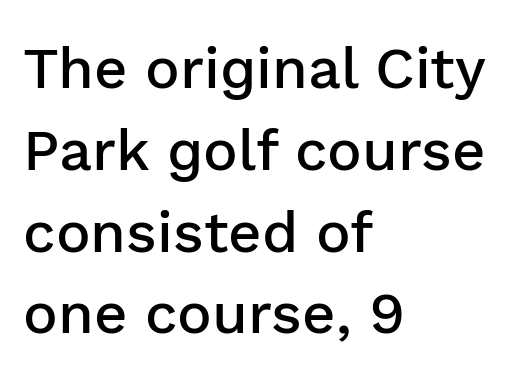
{"serif": "no", "italic": "no", "bold": "semi", "weight": "semibold", "width": "normal", "stroke_contrast": "low", "x_height": "medium", "monospaced": "no", "underline": "no", "align": "left", "line_spacing": "normal", "line_spacing_ratio": 1.41, "letter_spacing": "normal", "letter_spacing_em": 0.0, "glyph_px": 58}
